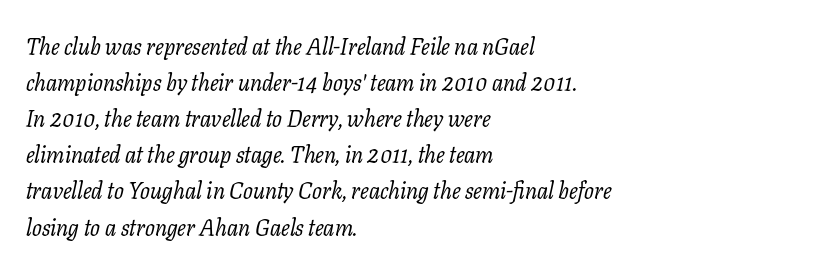
The image shows 23 px text type, italic (leaning right); set left-aligned, normal line spacing (1.57x), normal letter spacing, not underlined.
